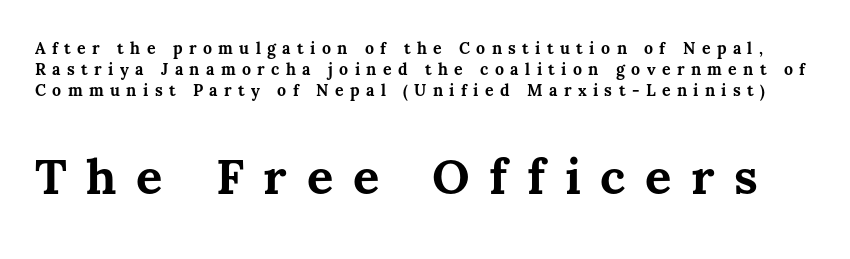
Q: Is the text bold? A: Yes.
Q: Is the text italic (slanted)? A: No, it is upright.
Q: Is the text underlined? A: No.
Q: Is the spacing between letters normal or unusually wide? A: Unusually wide.
Q: Is the spacing between lines tight, normal or loose? A: Normal.
Q: Which block of text is set in a larger size, the first (top) or the second (bottom)? A: The second (bottom) one.
Q: Width (condensed, normal, or wide)? A: Normal.
Q: Stroke contrast? A: Medium.
Q: x-height? A: Medium.
Q: Monospaced? A: No.
